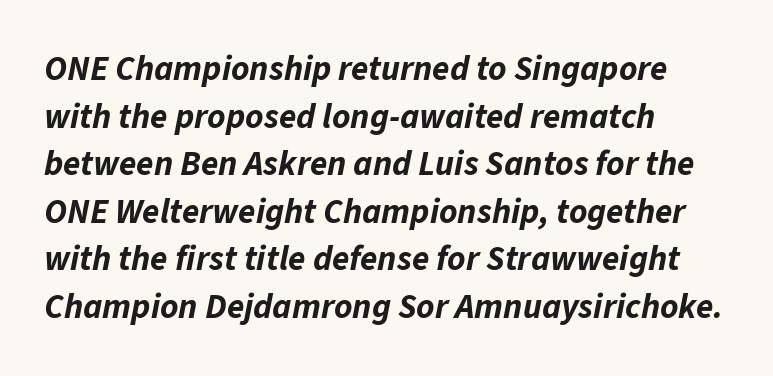
The image shows 35 px bold type, italic (leaning right); set left-aligned, normal line spacing (1.36x), normal letter spacing, not underlined; low stroke contrast and a medium x-height.
